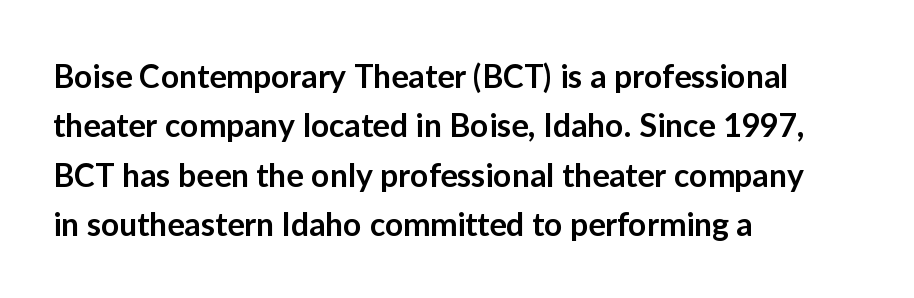
Q: Is the text bold? A: Semi-bold.
Q: Is the text italic (slanted)? A: No, it is upright.
Q: Is the typeface a serif or a sans-serif typeface? A: Sans-serif.
Q: Is the text underlined? A: No.
Q: How is the paragraph aligned? A: Left-aligned.
Q: Is the spacing between letters normal or unusually wide? A: Normal.
Q: Is the spacing between lines tight, normal or loose? A: Normal.
Q: Width (condensed, normal, or wide)? A: Normal.
Q: Stroke contrast? A: Low.
Q: x-height? A: Medium.
Q: Monospaced? A: No.
